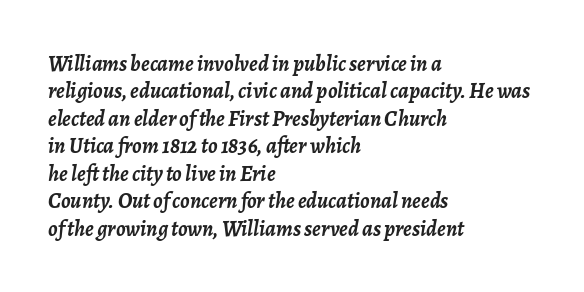
Q: Is the text bold? A: Yes.
Q: Is the text italic (slanted)? A: Yes, it leans right by about 7 degrees.
Q: Is the text underlined? A: No.
Q: How is the paragraph aligned? A: Left-aligned.
Q: Is the spacing between letters normal or unusually wide? A: Normal.
Q: Is the spacing between lines tight, normal or loose? A: Normal.
